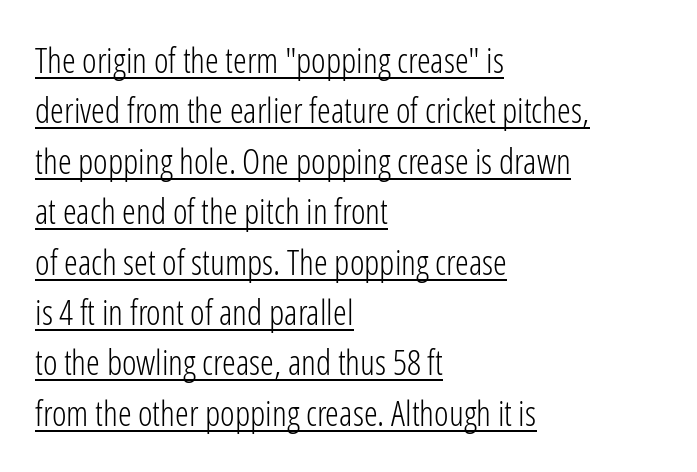
The image shows 35 px light, condensed sans-serif type, upright; set left-aligned, normal line spacing (1.44x), normal letter spacing, underlined; low stroke contrast and a medium x-height.
